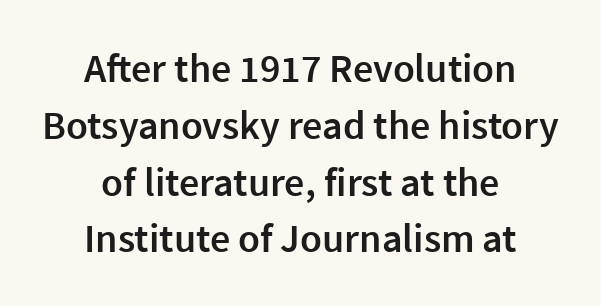
The image shows 40 px semibold sans-serif type, upright; set centered, normal line spacing (1.42x), normal letter spacing, not underlined; a medium x-height.
